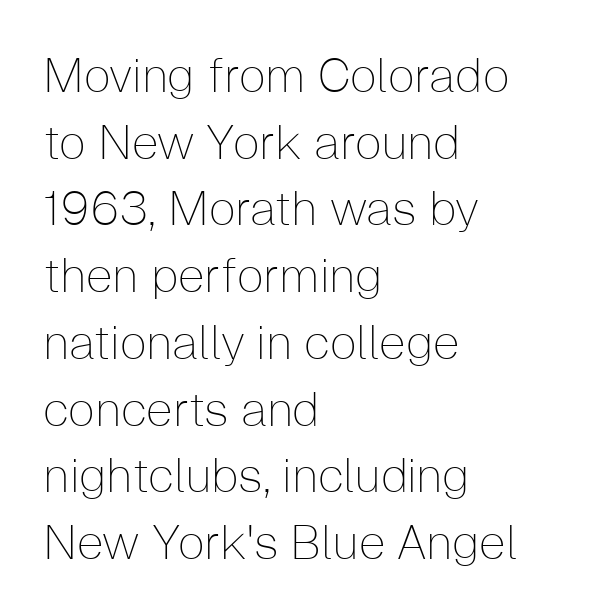
Unlike a traditional serif, this face leaves its strokes unadorned. Words appear dense and cohesive because spacing is normal. One glance says typical: line gaps are just what's usual. Plain, unruled lines of type. Reading down the block, your eye returns to a fixed left position each line. A typesetter would call this proportional, since set widths differ per character.
